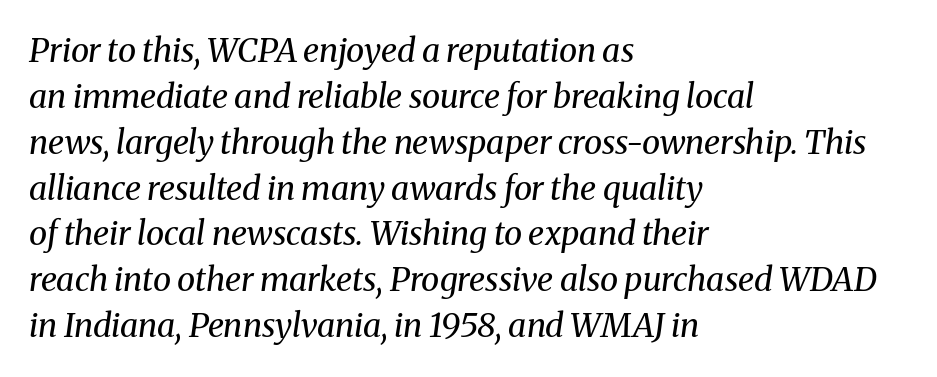
Q: Is the text bold? A: No.
Q: Is the text italic (slanted)? A: Yes, it leans right by about 8 degrees.
Q: Is the typeface a serif or a sans-serif typeface? A: Serif.
Q: Is the text underlined? A: No.
Q: How is the paragraph aligned? A: Left-aligned.
Q: Is the spacing between letters normal or unusually wide? A: Normal.
Q: Is the spacing between lines tight, normal or loose? A: Normal.
Q: Width (condensed, normal, or wide)? A: Normal.
Q: Stroke contrast? A: Medium.
Q: x-height? A: Medium.
Q: Monospaced? A: No.
